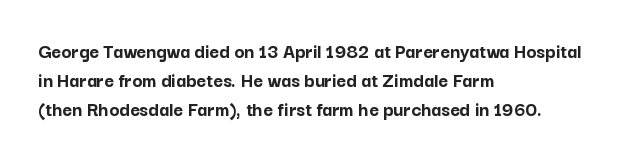
The lines are quadded left. These lines keep a tight, regular rhythm from letter to letter. The gap between lines stays unmarked. It's the straight-up-and-down kind of type. The rendering uses a moderate line-height, typical for paragraphs. Pretty heavy lettering here — definitely bold.
